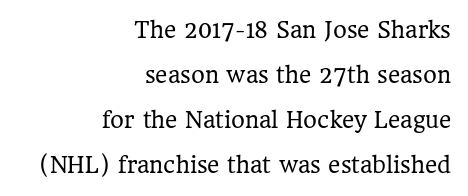
A typesetter would call this leading open, well beyond the default. Posture: straight, roman, zero tilt. Glance below the letters and you will spot only blank space. Think standard paragraph weight, or any step lighter than that.
